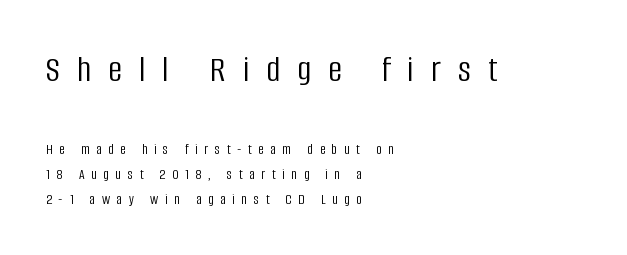
Reading top to bottom, the characters get smaller at the block break. Posture: vertical. A sans-serif font was chosen for this passage. Visually the block forms a straight wall on the left and a jagged coastline on the right.
